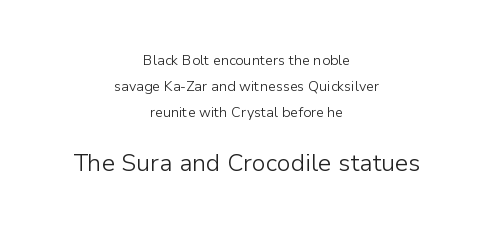
In terms of letterspacing, this is plain default setting. Horizontally, the lines are justified to the midpoint only. Designer's note — italics off, roman on. The passage shown is not bold in any degree. Here the second block reads like a headline and the first like body copy.
